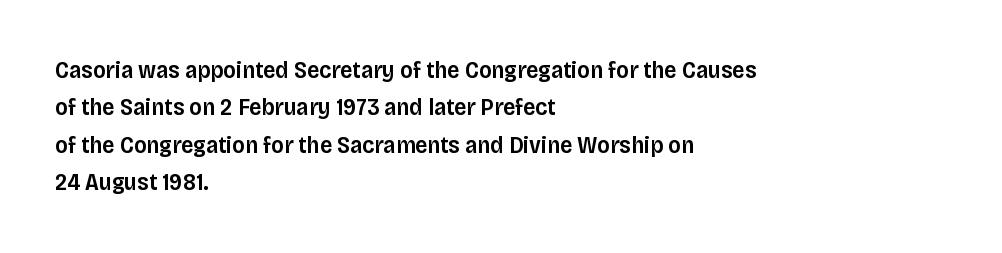
{"italic": "no", "bold": "semi", "underline": "no", "align": "left", "line_spacing": "normal", "line_spacing_ratio": 1.56, "letter_spacing": "normal", "letter_spacing_em": 0.0, "glyph_px": 24}
